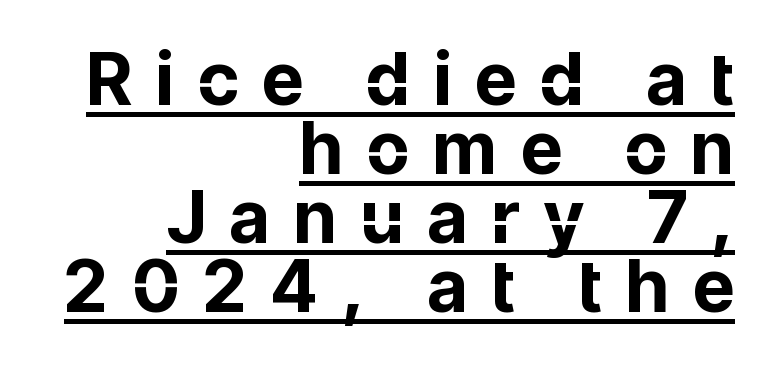
Q: Is the text bold? A: Yes.
Q: Is the text italic (slanted)? A: No, it is upright.
Q: Is the typeface a serif or a sans-serif typeface? A: Sans-serif.
Q: Is the text underlined? A: Yes.
Q: How is the paragraph aligned? A: Right-aligned.
Q: Is the spacing between letters normal or unusually wide? A: Unusually wide.
Q: Is the spacing between lines tight, normal or loose? A: Tight.
Q: Width (condensed, normal, or wide)? A: Normal.
Q: Stroke contrast? A: Low.
Q: x-height? A: Medium.
Q: Monospaced? A: No.
